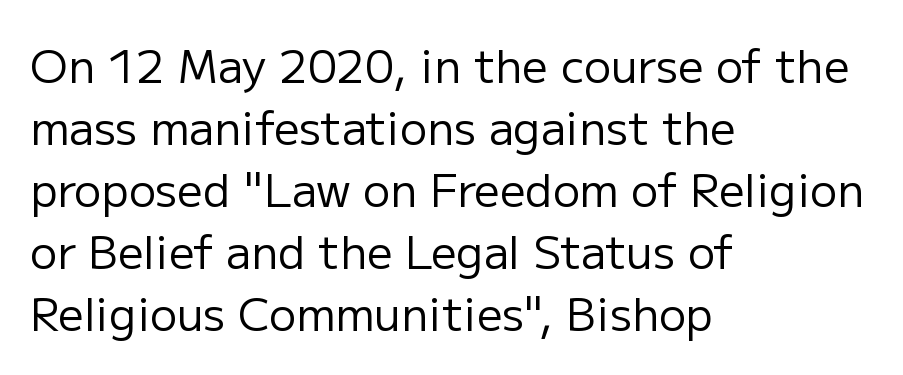
Here the designer chose a conventional face with non-uniform glyph widths. Vertical strokes here are truly vertical. Regular leading. Layout note: lines flush left. Stem width sits at or under what a default text font uses.
